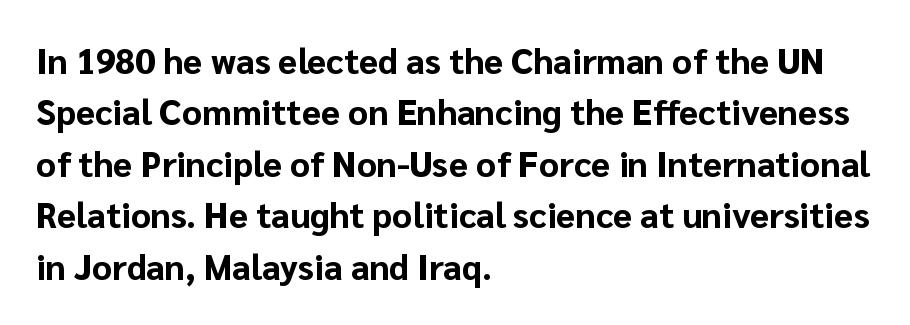
The line texture is even and compact thanks to regular tracking. A typesetter would mark this as roman, not italic. Looks like regular typesetting: each glyph gets only the width it needs. The designer left line spacing at the default. Set as a true bold cut, around the 700 mark. Plain, unruled lines of type.
